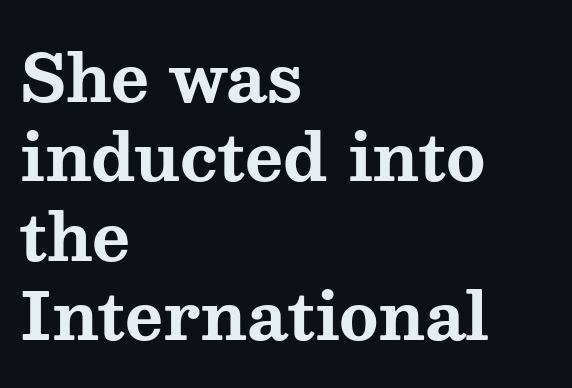
Q: Is the text bold? A: Yes.
Q: Is the text italic (slanted)? A: No, it is upright.
Q: Is the typeface a serif or a sans-serif typeface? A: Serif.
Q: Is the text underlined? A: No.
Q: How is the paragraph aligned? A: Left-aligned.
Q: Is the spacing between letters normal or unusually wide? A: Normal.
Q: Width (condensed, normal, or wide)? A: Wide.
Q: Stroke contrast? A: Medium.
Q: x-height? A: Medium.
Q: Monospaced? A: No.
